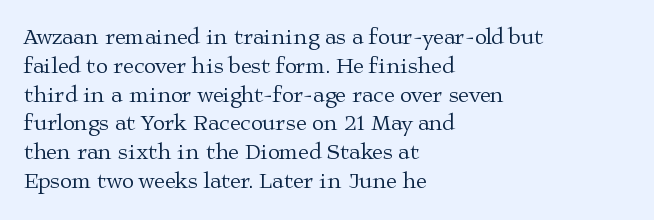
Q: Is the text bold? A: No.
Q: Is the text italic (slanted)? A: No, it is upright.
Q: Is the text underlined? A: No.
Q: How is the paragraph aligned? A: Left-aligned.
Q: Is the spacing between letters normal or unusually wide? A: Normal.
Q: Is the spacing between lines tight, normal or loose? A: Normal.
